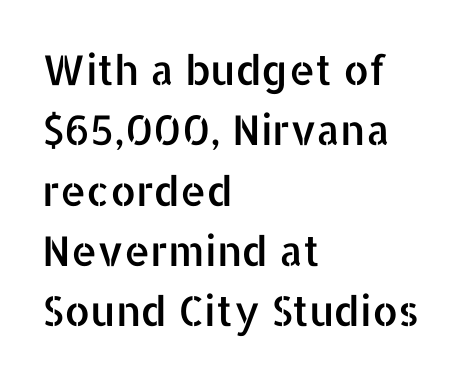
{"serif": "no", "italic": "no", "width": "normal", "stroke_contrast": "low", "x_height": "medium", "monospaced": "no", "underline": "no", "align": "left", "line_spacing": "normal", "line_spacing_ratio": 1.47, "letter_spacing": "normal", "letter_spacing_em": 0.0, "glyph_px": 41}
